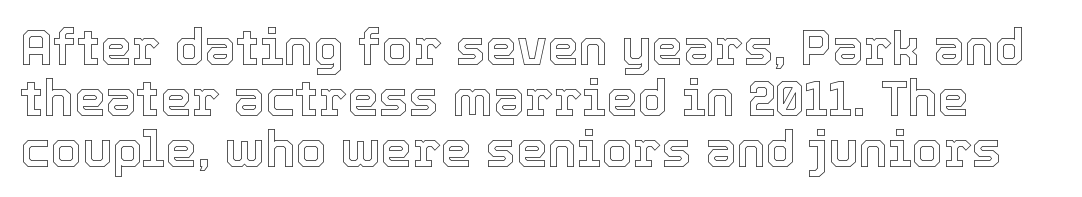
{"italic": "no", "width": "normal", "x_height": "medium", "monospaced": "no", "underline": "no", "line_spacing": "tight", "line_spacing_ratio": 1.02, "letter_spacing": "normal", "letter_spacing_em": 0.0, "glyph_px": 50}
